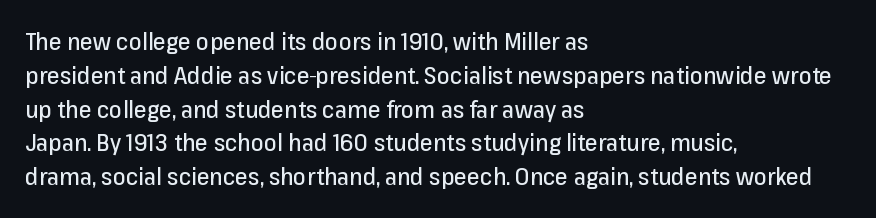
Q: Is the text italic (slanted)? A: No, it is upright.
Q: Is the text underlined? A: No.
Q: How is the paragraph aligned? A: Left-aligned.
Q: Is the spacing between letters normal or unusually wide? A: Normal.
Q: Is the spacing between lines tight, normal or loose? A: Normal.
